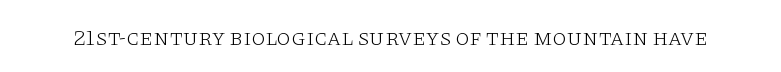
Q: Is the text bold? A: No.
Q: Is the text italic (slanted)? A: No, it is upright.
Q: Is the text underlined? A: No.
Q: Is the spacing between letters normal or unusually wide? A: Normal.
